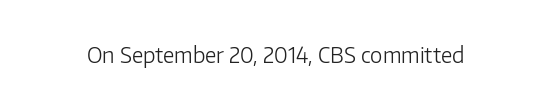
Q: Is the text bold? A: No.
Q: Is the text italic (slanted)? A: No, it is upright.
Q: Is the text underlined? A: No.
Q: Is the spacing between letters normal or unusually wide? A: Normal.
